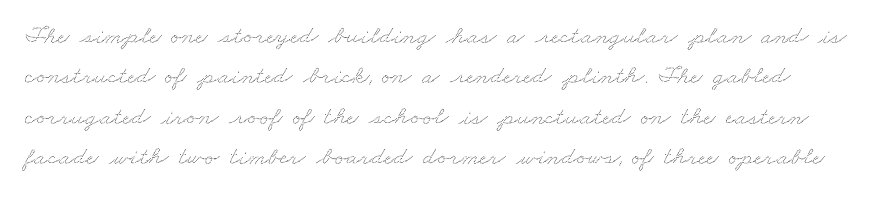
The image shows 26 px text type; set normal line spacing (1.55x), normal letter spacing, not underlined.
